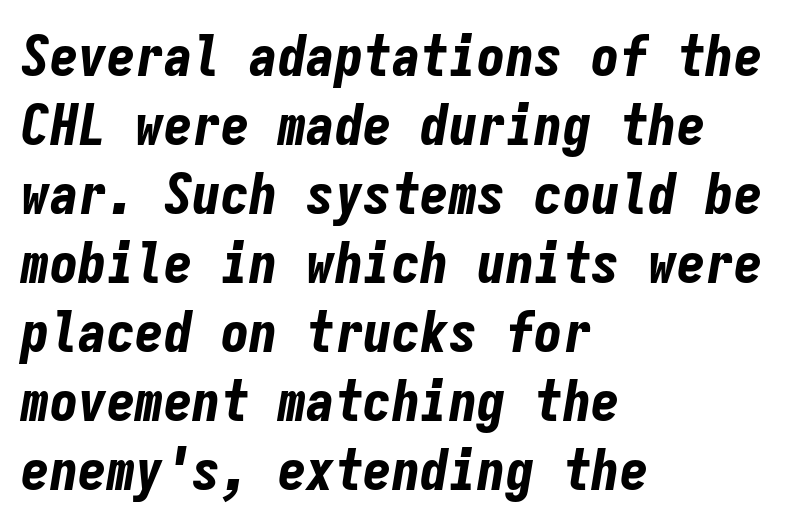
{"italic": "yes", "lean": "right", "slant_degrees": 9, "bold": "yes", "weight": "bold", "width": "condensed", "stroke_contrast": "low", "x_height": "medium", "monospaced": "yes", "underline": "no", "align": "left", "line_spacing_ratio": 1.21, "letter_spacing": "normal", "letter_spacing_em": 0.0, "glyph_px": 57}
